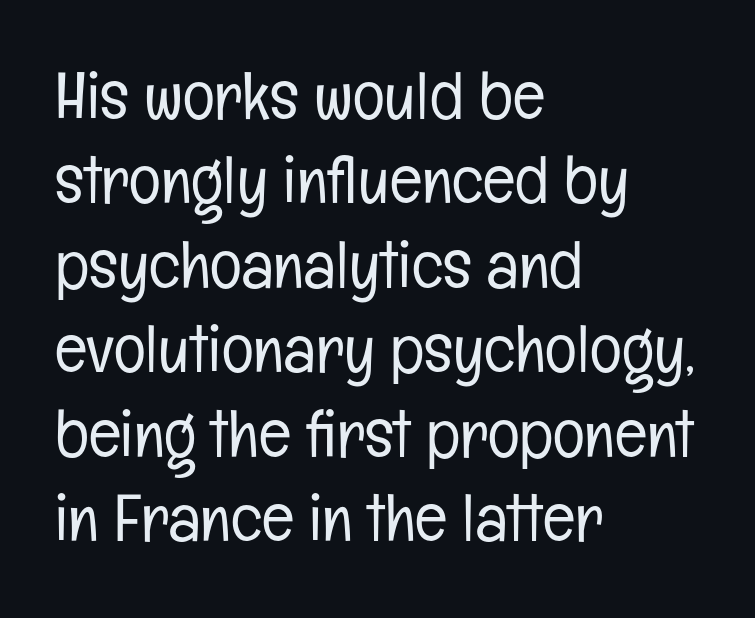
The image shows 67 px light, condensed sans-serif type, upright; set left-aligned, normal line spacing (1.26x), normal letter spacing, not underlined; low stroke contrast and a medium x-height.
